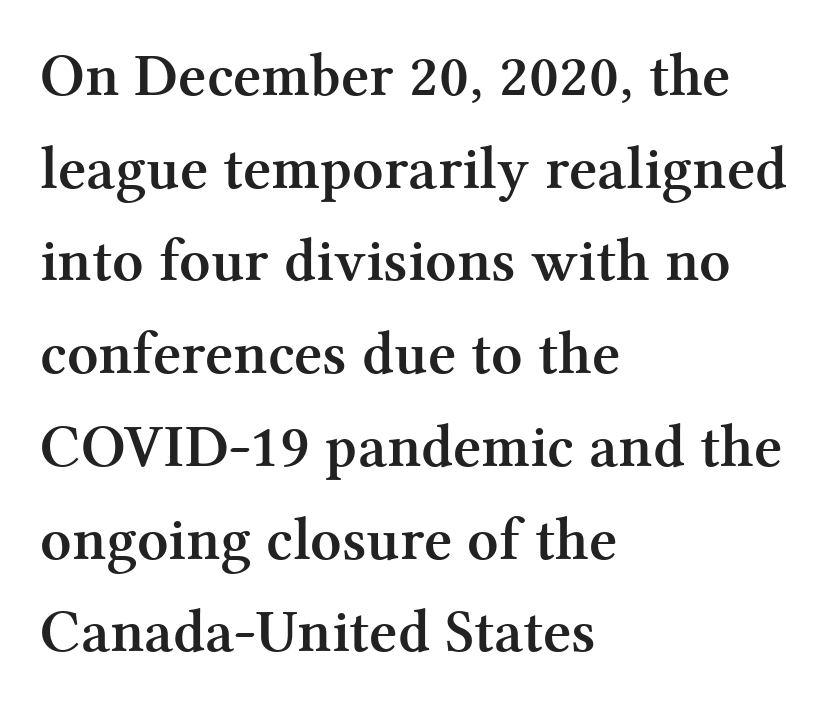
Each letter keeps its own natural width here, so spacing adapts to shape. This is heavy type, rendered in bold. The space between consecutive lines is moderate. This rendering employs a face with finishing strokes, i.e., a serif. Letter spacing: default. Ordinary non-slanted type is in use.
